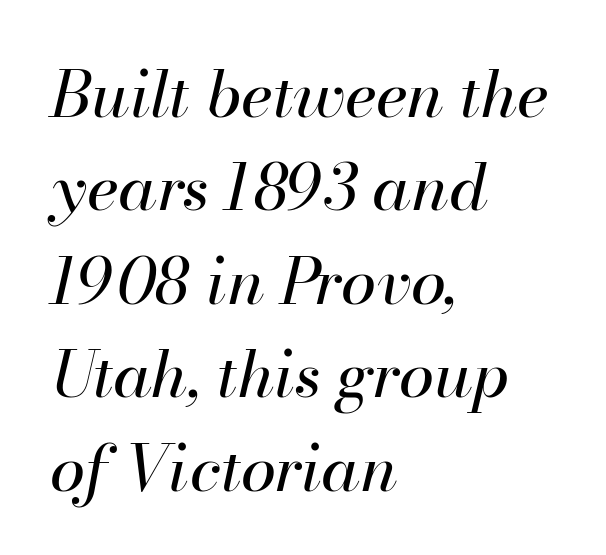
The image shows 64 px regular-weight type, italic (leaning right); set left-aligned, normal line spacing (1.46x), normal letter spacing, not underlined; high stroke contrast and a small x-height.
